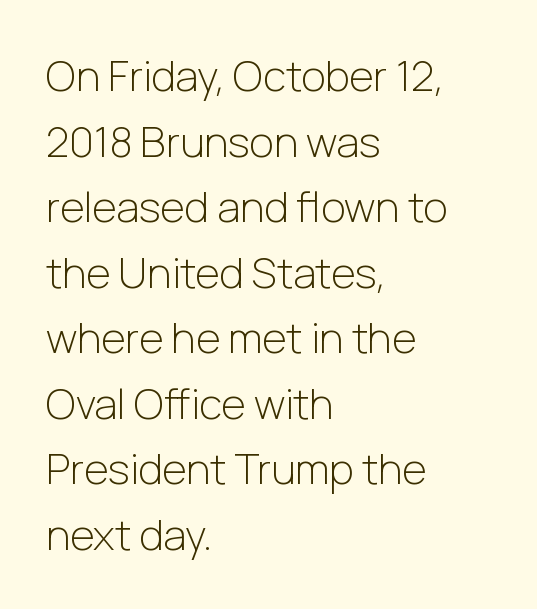
{"serif": "no", "italic": "no", "bold": "no", "weight": "light", "width": "normal", "stroke_contrast": "low", "x_height": "medium", "monospaced": "no", "underline": "no", "align": "left", "line_spacing": "normal", "line_spacing_ratio": 1.56, "letter_spacing": "normal", "letter_spacing_em": 0.0, "glyph_px": 42}
